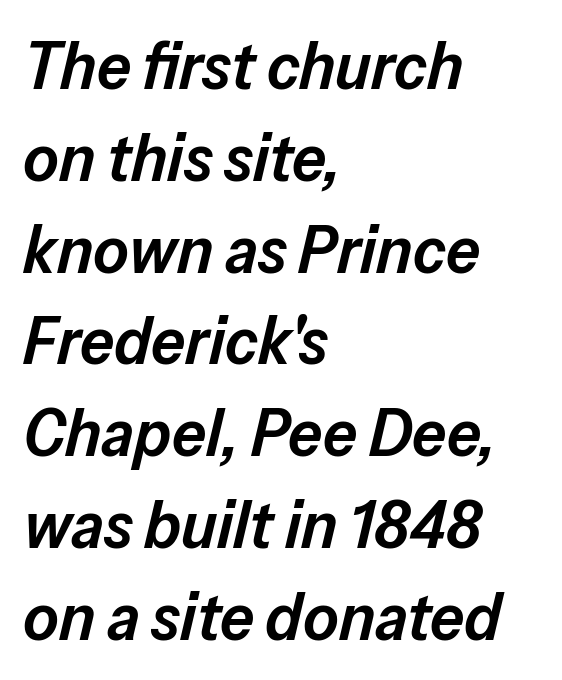
The image shows 68 px semibold type, italic (leaning right); set left-aligned, normal line spacing (1.35x), normal letter spacing, not underlined; low stroke contrast and a medium x-height.
